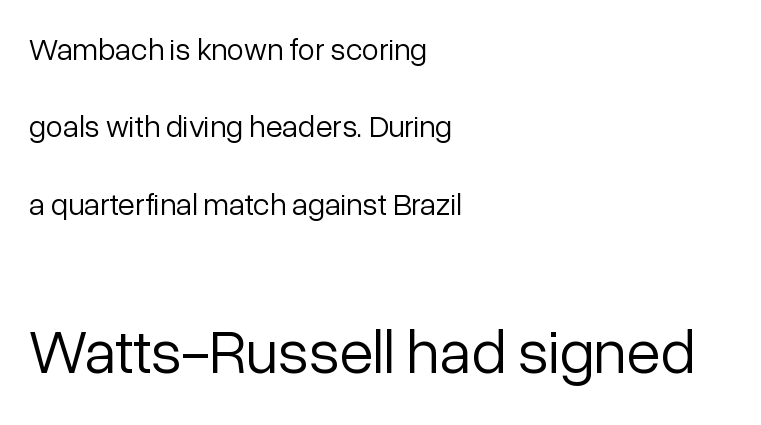
The image shows 62 px light sans-serif type, upright; set left-aligned, loose line spacing (2.5x), normal letter spacing, not underlined; the second (bottom) block is 2.0x larger; low stroke contrast and a medium x-height.
